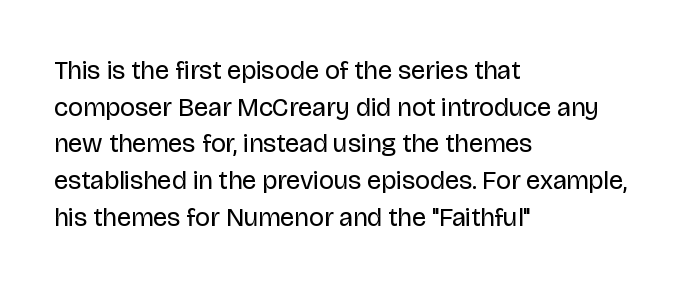
The image shows 26 px text type, upright; set left-aligned, normal line spacing (1.41x), normal letter spacing, not underlined.
